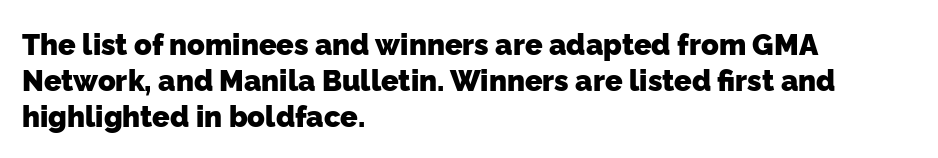
{"serif": "no", "bold": "yes", "weight": "heavy", "width": "normal", "stroke_contrast": "low", "x_height": "medium", "monospaced": "no", "underline": "no", "align": "left", "line_spacing": "normal", "line_spacing_ratio": 1.25, "letter_spacing": "normal", "letter_spacing_em": 0.0, "glyph_px": 29}
